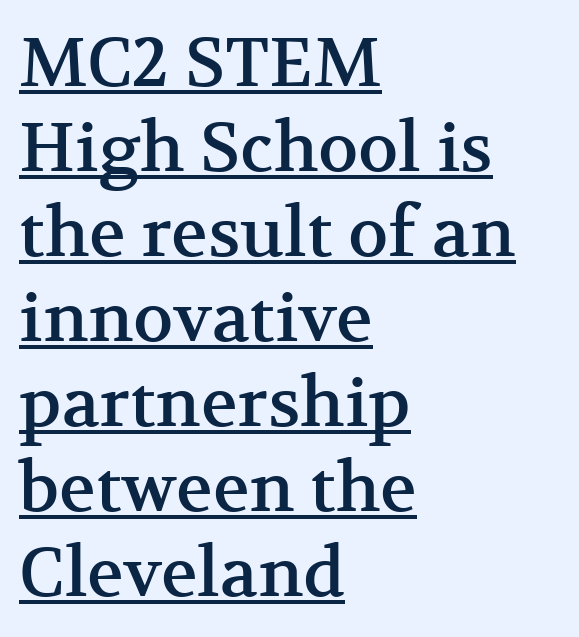
Q: Is the text italic (slanted)? A: No, it is upright.
Q: Is the typeface a serif or a sans-serif typeface? A: Serif.
Q: Is the text underlined? A: Yes.
Q: How is the paragraph aligned? A: Left-aligned.
Q: Is the spacing between letters normal or unusually wide? A: Normal.
Q: Is the spacing between lines tight, normal or loose? A: Normal.
Q: Width (condensed, normal, or wide)? A: Normal.
Q: Stroke contrast? A: Medium.
Q: x-height? A: Medium.
Q: Monospaced? A: No.
